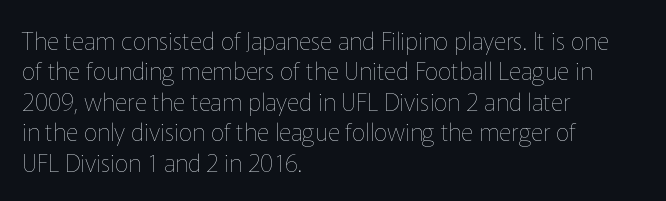
The image shows 24 px text type, upright; set left-aligned, normal line spacing (1.27x), normal letter spacing, not underlined.
